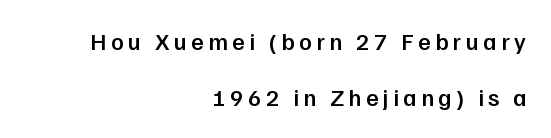
Nobody drew a line under any word here. Each glyph is drawn with semibold strokes, heavier than normal yet not fully bold. Is there much room between lines? Yes — plenty of vertical air separates them. This sample is right-justified, so line beginnings fall wherever the words allow. Posture: straight, roman, zero tilt.
